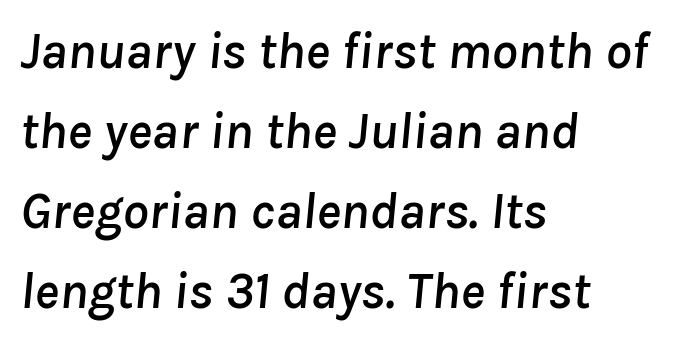
Q: Is the text italic (slanted)? A: Yes, it leans right by about 8 degrees.
Q: Is the text underlined? A: No.
Q: How is the paragraph aligned? A: Left-aligned.
Q: Is the spacing between letters normal or unusually wide? A: Normal.
Q: Is the spacing between lines tight, normal or loose? A: Normal.
Q: Width (condensed, normal, or wide)? A: Normal.
Q: Stroke contrast? A: Low.
Q: x-height? A: Medium.
Q: Monospaced? A: No.
